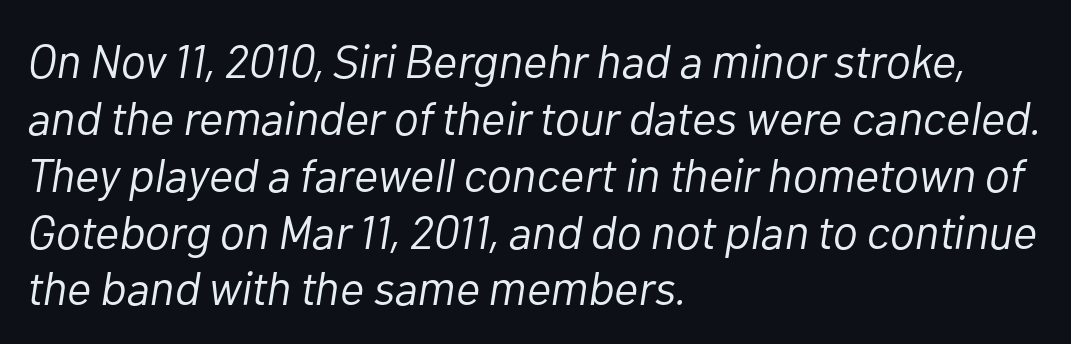
The image shows 47 px light type, italic (leaning right); set left-aligned, line spacing 1.21x, normal letter spacing, not underlined; low stroke contrast and a medium x-height.
